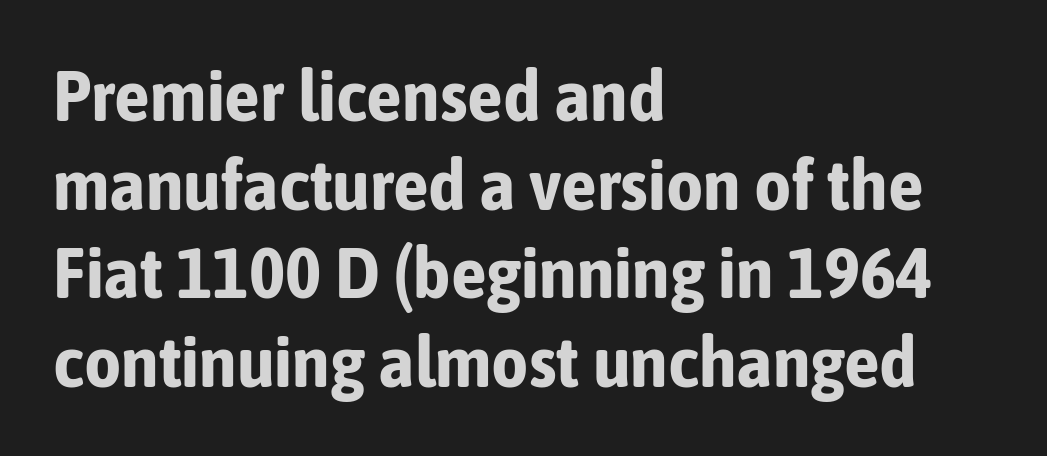
{"serif": "no", "italic": "no", "bold": "yes", "weight": "bold", "width": "condensed", "stroke_contrast": "low", "x_height": "medium", "monospaced": "no", "underline": "no", "align": "left", "line_spacing_ratio": 1.23, "letter_spacing": "normal", "letter_spacing_em": 0.0, "glyph_px": 72}
